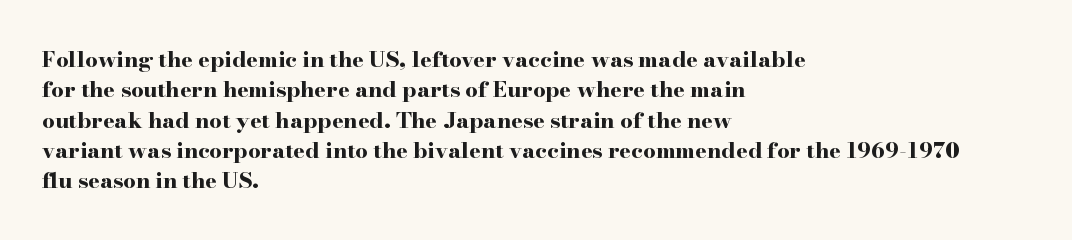
{"italic": "no", "bold": "yes", "underline": "no", "align": "left", "line_spacing": "normal", "line_spacing_ratio": 1.38, "letter_spacing": "normal", "letter_spacing_em": 0.0, "glyph_px": 22}
